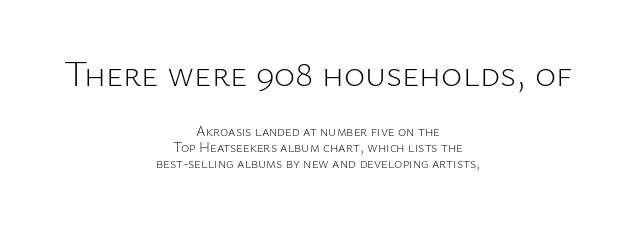
{"serif": "no", "italic": "no", "bold": "no", "weight": "light", "width": "normal", "stroke_contrast": "low", "x_height": "medium", "monospaced": "no", "underline": "no", "align": "center", "line_spacing": "tight", "line_spacing_ratio": 1.15, "letter_spacing": "normal", "letter_spacing_em": 0.0, "larger_block": "first", "size_ratio": 2.57, "glyph_px": 36}
